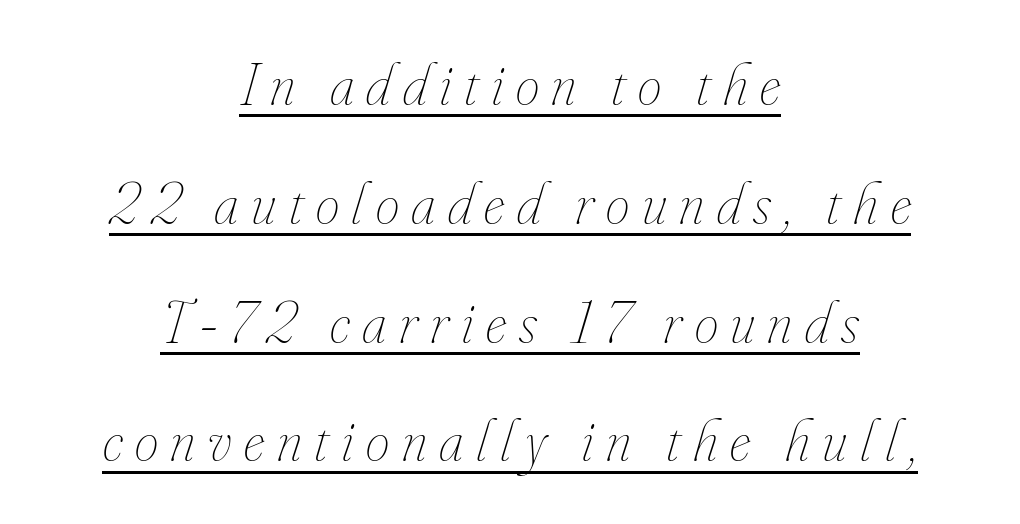
Q: Is the text bold? A: No.
Q: Is the text italic (slanted)? A: Yes, it leans right by about 16 degrees.
Q: Is the text underlined? A: Yes.
Q: How is the paragraph aligned? A: Centered.
Q: Is the spacing between letters normal or unusually wide? A: Unusually wide.
Q: Is the spacing between lines tight, normal or loose? A: Loose.
Q: Width (condensed, normal, or wide)? A: Condensed.
Q: Stroke contrast? A: Low.
Q: x-height? A: Small.
Q: Monospaced? A: No.
